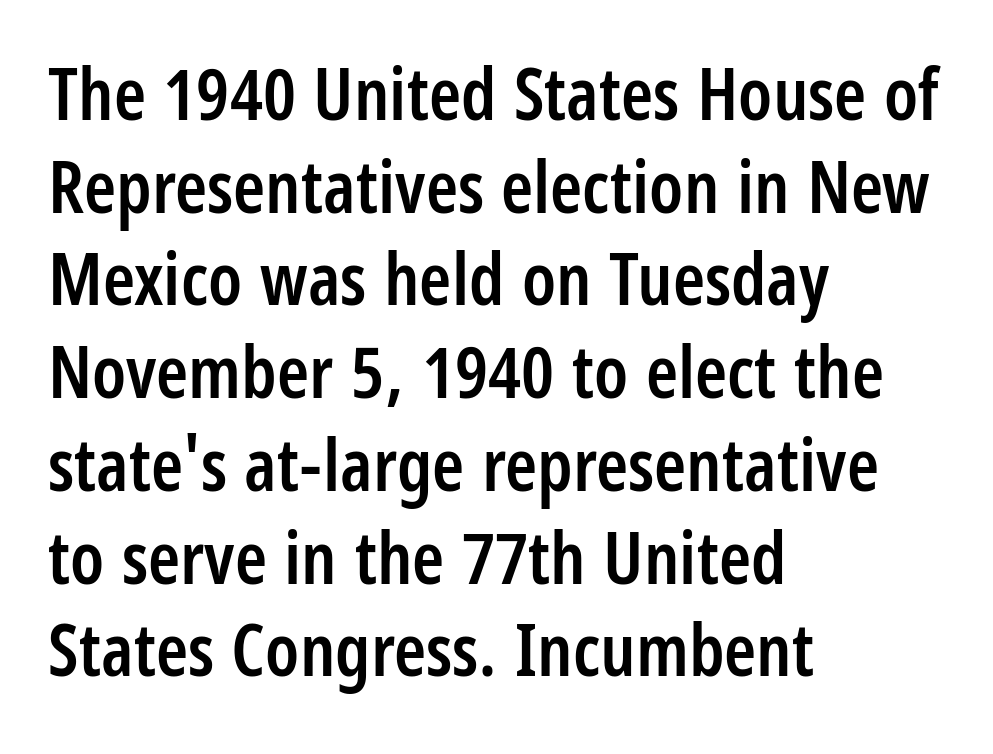
Note the varied advance widths — an 'i' is clearly narrower than an 'm'. The designer left line spacing at the default. The zone under the glyphs is completely vacant. The typography opts for an upright posture over an oblique one. The passage is arranged the way most books set body copy — flush left.
